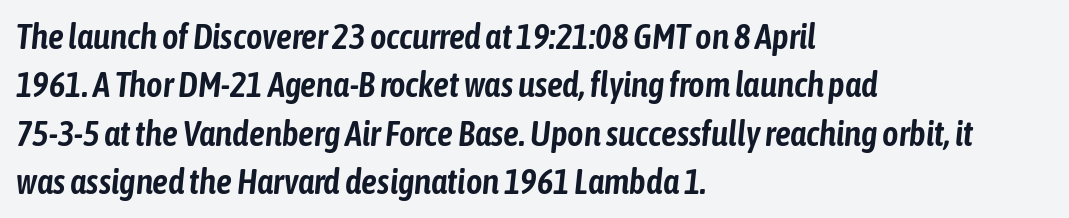
{"italic": "yes", "lean": "right", "slant_degrees": 6, "width": "condensed", "stroke_contrast": "low", "x_height": "medium", "monospaced": "no", "underline": "no", "align": "left", "line_spacing": "normal", "line_spacing_ratio": 1.38, "letter_spacing": "normal", "letter_spacing_em": 0.0, "glyph_px": 35}
